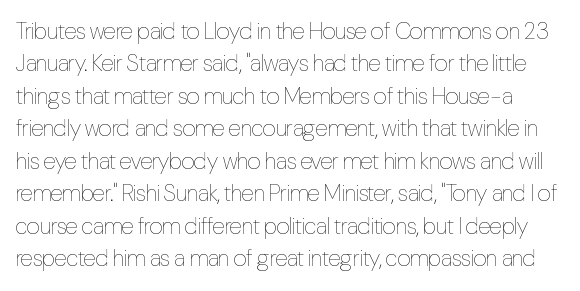
The image shows 23 px text type, upright; set normal line spacing (1.41x), normal letter spacing, not underlined.
